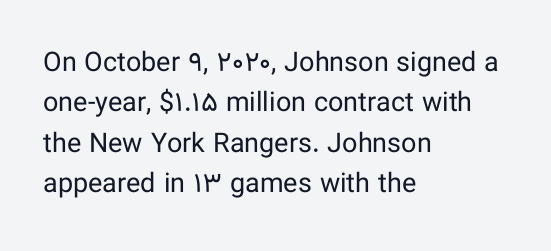
The image shows 27 px text type, upright; set left-aligned, normal line spacing (1.5x), normal letter spacing, not underlined.
